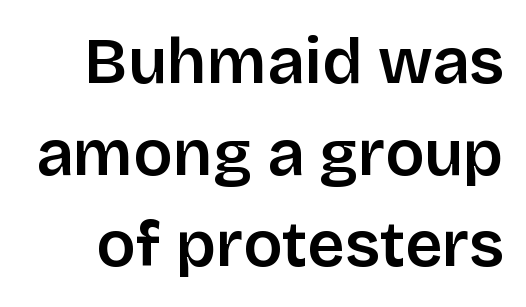
The image shows 65 px sans-serif type, upright; set normal line spacing (1.41x), normal letter spacing, not underlined; low stroke contrast and a large x-height.
